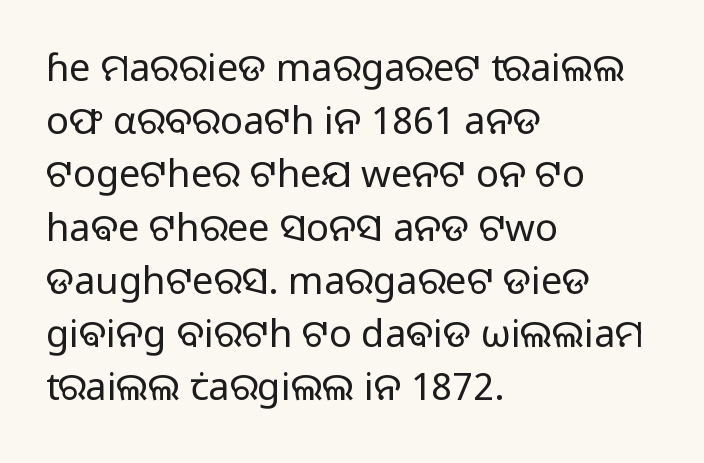
Each letter keeps its own natural width here, so spacing adapts to shape. This rendering leaves character spacing at its baseline value. Leading matches the norm, producing a regular column. Posture: upright roman.
